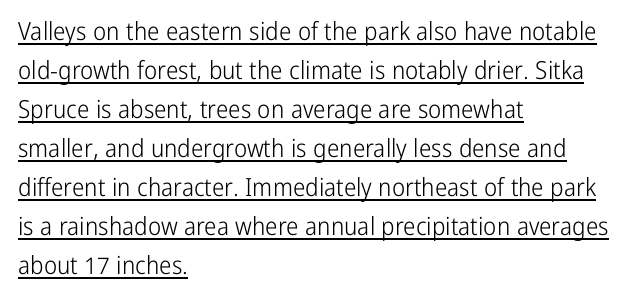
Letters have the restrained weight of plain body copy at most. In designer terms, the underline attribute is active on this setting. Compared with typical paragraphs, the rows here are spaced about the same. The typography opts for an upright posture over an oblique one.
